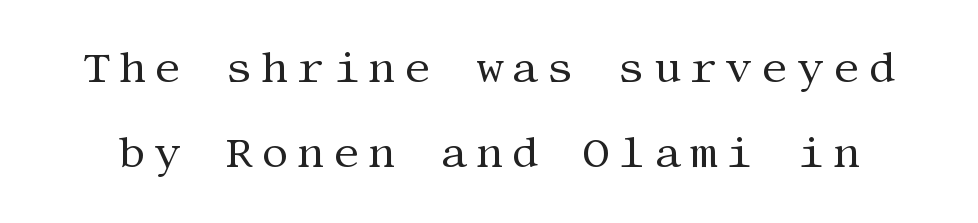
Rows of type keep a wide berth in the vertical direction. Beneath every word, the page is bare. It's the straight-up-and-down kind of type. Is the type heavy? It reads as light-to-regular instead. Between one letter and the next there's a generous, obvious gap.
